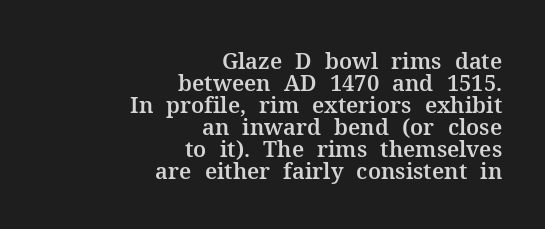
Q: Is the text italic (slanted)? A: No, it is upright.
Q: Is the text underlined? A: No.
Q: How is the paragraph aligned? A: Right-aligned.
Q: Is the spacing between letters normal or unusually wide? A: Normal.
Q: Is the spacing between lines tight, normal or loose? A: Tight.
